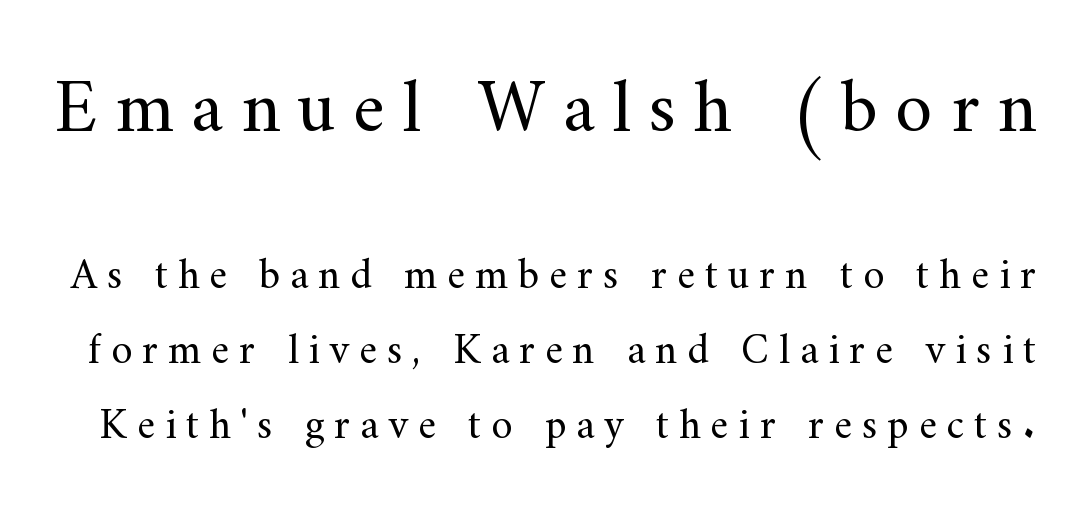
The image shows 76 px regular-weight serif type, upright; set line spacing 1.75x, unusually wide letter spacing (+0.23 em), not underlined; the first (top) block is 1.77x larger; medium stroke contrast and a small x-height.
